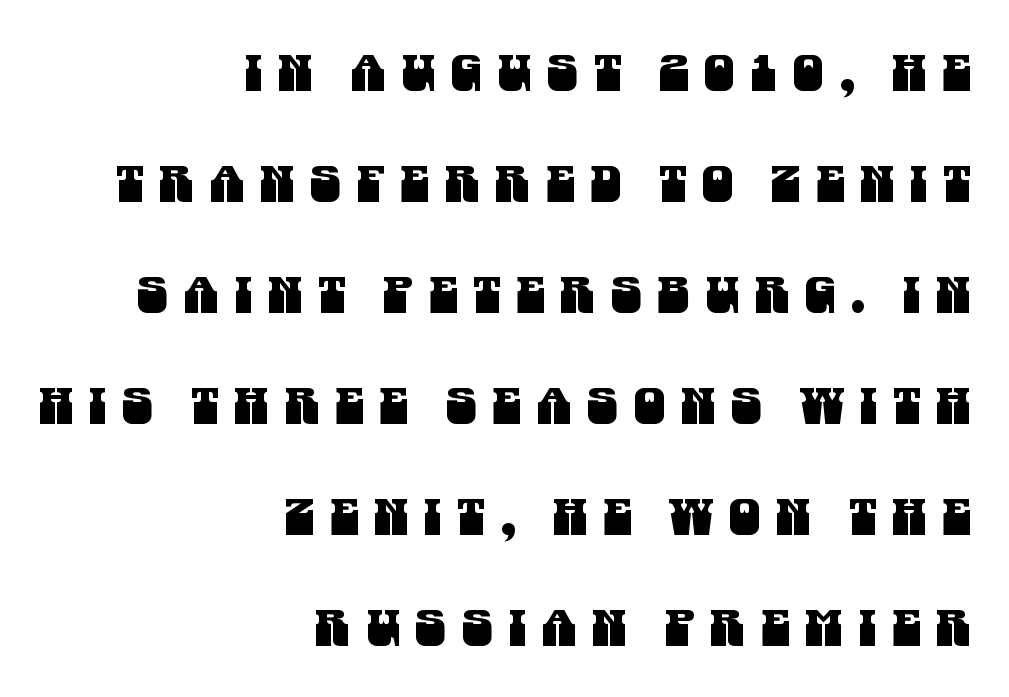
The image shows 50 px condensed sans-serif type; set right-aligned, loose line spacing (2.22x), unusually wide letter spacing (+0.31 em), not underlined; medium stroke contrast and a large x-height.
